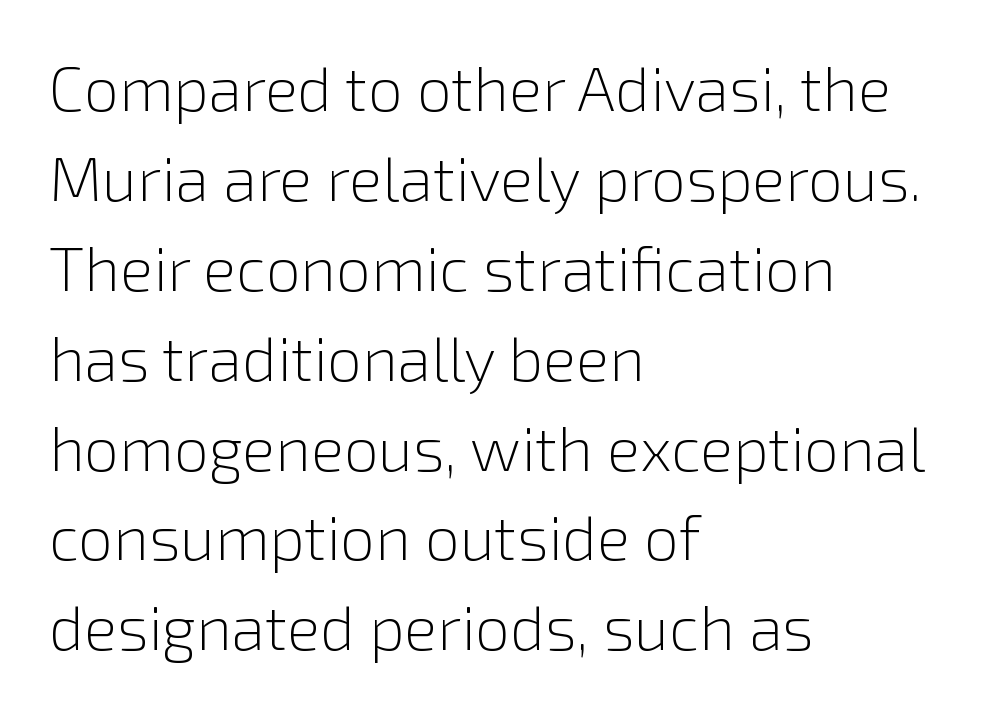
The image shows 62 px light sans-serif type, upright; set left-aligned, normal line spacing (1.45x), normal letter spacing, not underlined; low stroke contrast and a medium x-height.
